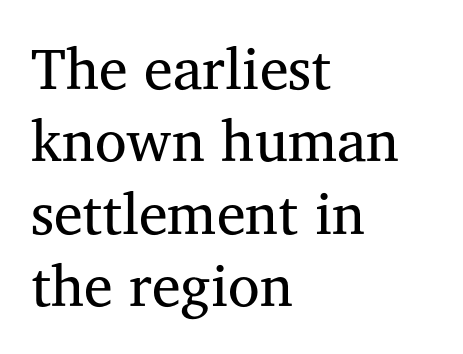
The image shows 58 px regular-weight serif type, upright; set left-aligned, normal line spacing (1.25x), normal letter spacing, not underlined; medium stroke contrast and a medium x-height.
